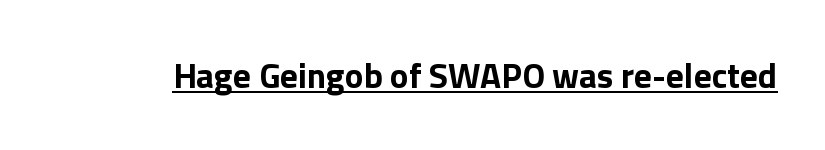
Q: Is the text bold? A: Yes.
Q: Is the text italic (slanted)? A: No, it is upright.
Q: Is the typeface a serif or a sans-serif typeface? A: Sans-serif.
Q: Is the text underlined? A: Yes.
Q: Is the spacing between letters normal or unusually wide? A: Normal.
Q: Width (condensed, normal, or wide)? A: Normal.
Q: x-height? A: Medium.
Q: Monospaced? A: No.
